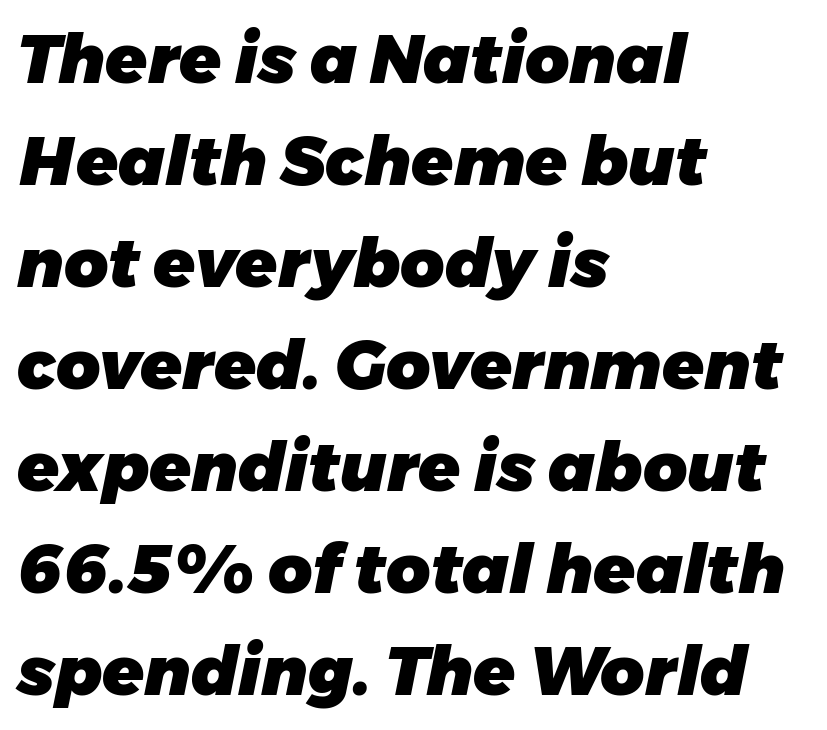
{"italic": "yes", "lean": "right", "slant_degrees": 11, "bold": "yes", "weight": "heavy", "width": "normal", "stroke_contrast": "low", "x_height": "medium", "monospaced": "no", "underline": "no", "align": "left", "line_spacing": "normal", "line_spacing_ratio": 1.5, "letter_spacing": "normal", "letter_spacing_em": 0.0, "glyph_px": 68}
